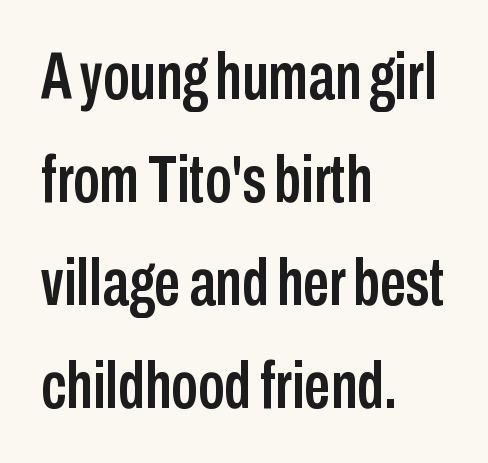
The image shows 66 px condensed sans-serif type, upright; set left-aligned, normal line spacing (1.56x), normal letter spacing, not underlined; low stroke contrast and a medium x-height.
